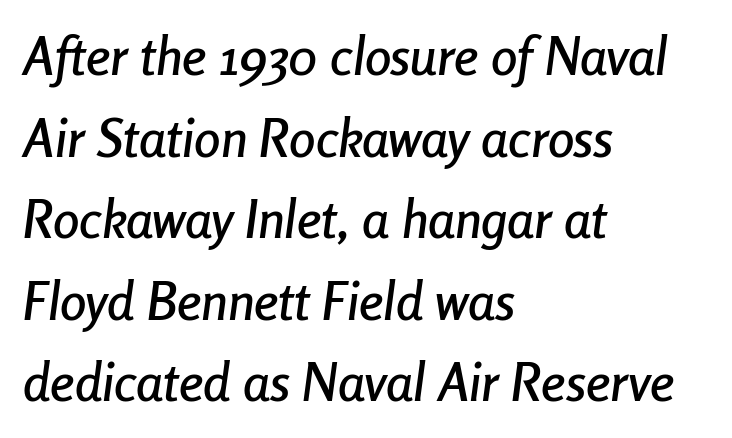
The image shows 53 px condensed type, italic (leaning right); set left-aligned, normal line spacing (1.54x), normal letter spacing, not underlined; low stroke contrast and a medium x-height.
